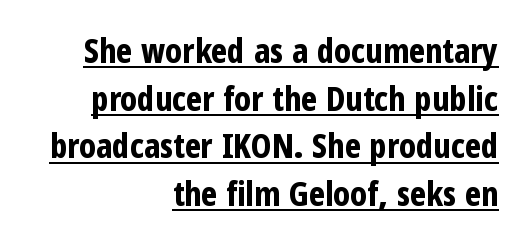
Q: Is the text bold? A: Yes.
Q: Is the text italic (slanted)? A: No, it is upright.
Q: Is the typeface a serif or a sans-serif typeface? A: Sans-serif.
Q: Is the text underlined? A: Yes.
Q: How is the paragraph aligned? A: Right-aligned.
Q: Is the spacing between letters normal or unusually wide? A: Normal.
Q: Is the spacing between lines tight, normal or loose? A: Normal.
Q: Width (condensed, normal, or wide)? A: Condensed.
Q: Stroke contrast? A: Low.
Q: x-height? A: Medium.
Q: Monospaced? A: No.
